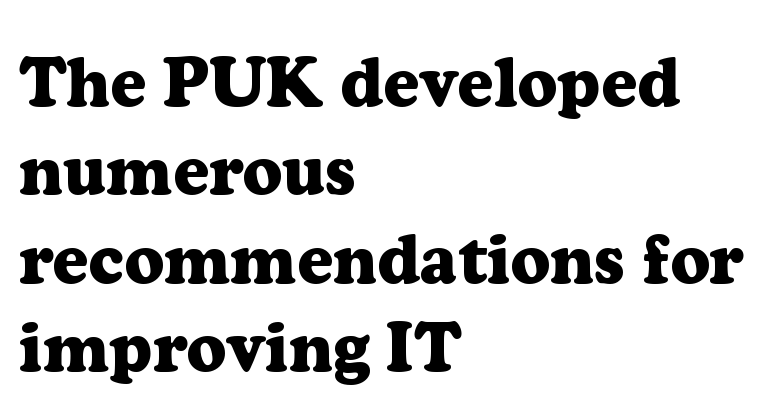
Spacing verdict: proportional, widths tailored to each character. The rendering uses a bold face; every stroke is thick and dark. The space between consecutive lines is moderate. Posture: straight, roman, zero tilt. Regarding serifs, this sample has them.
